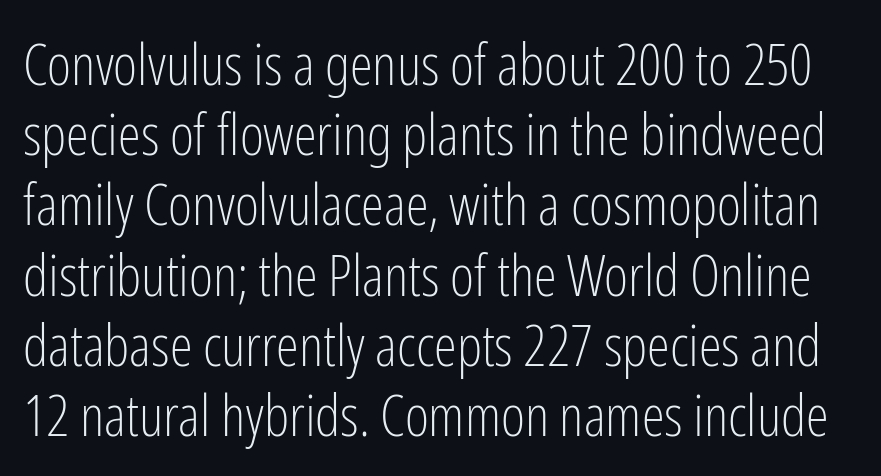
{"serif": "no", "italic": "no", "bold": "no", "weight": "light", "width": "condensed", "stroke_contrast": "low", "x_height": "medium", "monospaced": "no", "underline": "no", "line_spacing_ratio": 1.21, "letter_spacing": "normal", "letter_spacing_em": 0.0, "glyph_px": 58}
